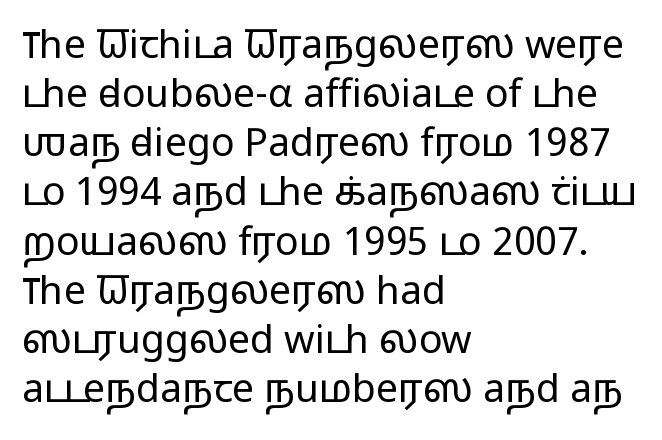
Students, note that the glyphs here touch the page at normal intervals. The font family rendered here belongs to the sans-serif group. The typesetting does not lean heavy: it is not bold. This sample is left-justified, so line endings fall wherever the words run out.
